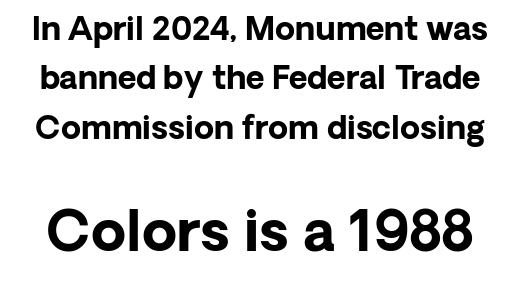
The image shows 56 px bold sans-serif type, upright; set normal line spacing (1.54x), normal letter spacing, not underlined; the second (bottom) block is 1.75x larger; low stroke contrast and a medium x-height.
